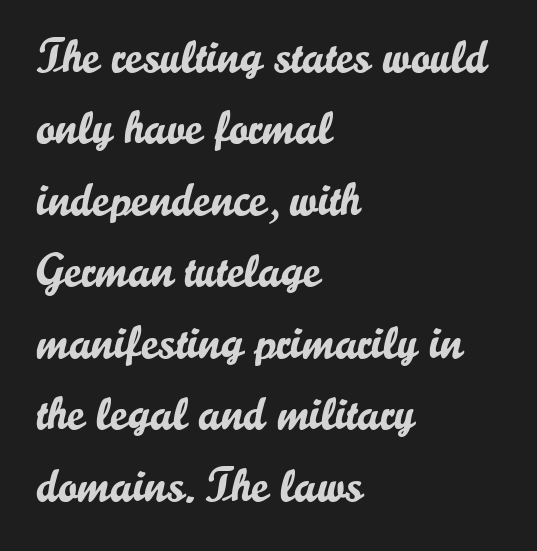
The image shows 47 px sans-serif type; set left-aligned, normal line spacing (1.52x), normal letter spacing, not underlined; low stroke contrast and a small x-height.
